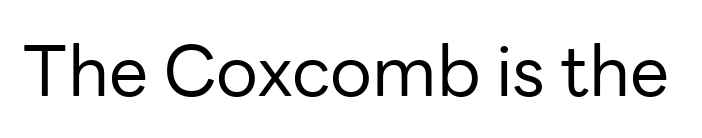
The image shows 70 px regular-weight sans-serif type, upright; set normal letter spacing, not underlined; low stroke contrast and a medium x-height.
